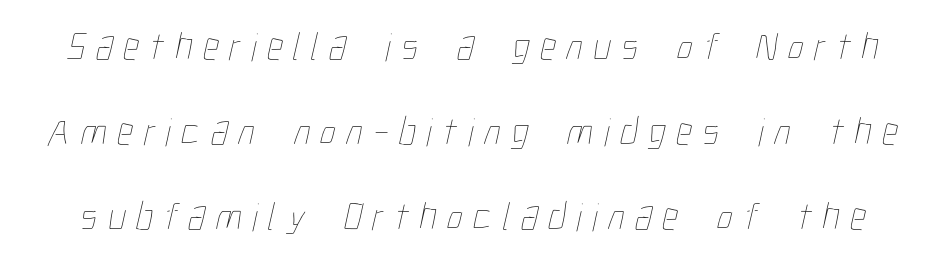
Tracking value appears strongly positive — letters spread wide. Underline: absent. Horizontal bands of white between lines are thick stripes. Do the characters align in a grid? No, the font is proportional.
